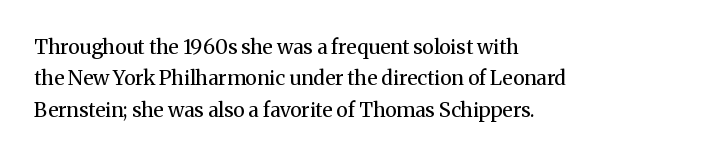
Q: Is the text bold? A: No.
Q: Is the text italic (slanted)? A: No, it is upright.
Q: Is the text underlined? A: No.
Q: How is the paragraph aligned? A: Left-aligned.
Q: Is the spacing between letters normal or unusually wide? A: Normal.
Q: Is the spacing between lines tight, normal or loose? A: Normal.
